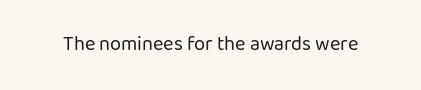
Q: Is the text bold? A: No.
Q: Is the text italic (slanted)? A: No, it is upright.
Q: Is the text underlined? A: No.
Q: Is the spacing between letters normal or unusually wide? A: Normal.
